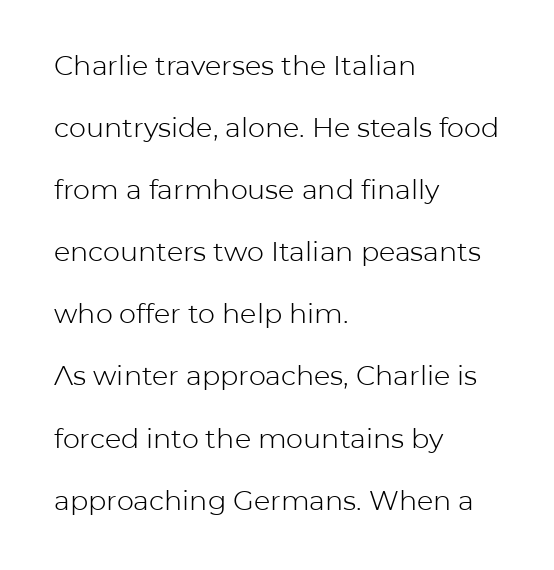
The image shows 27 px text type, upright; set left-aligned, loose line spacing (2.3x), normal letter spacing, not underlined.
